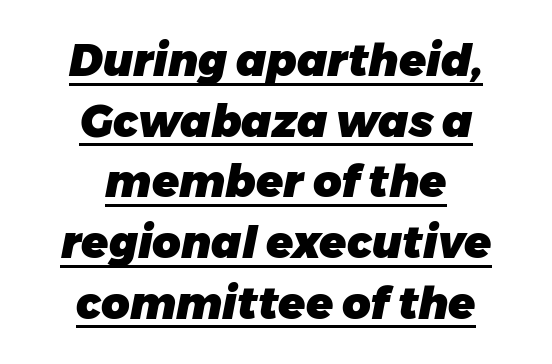
Horizontal alignment here is central, giving a formal, balanced look. Students, observe: this is what conventionally led text looks like. Proportional: the letters do not fall into vertical columns. Letter spacing: default.
